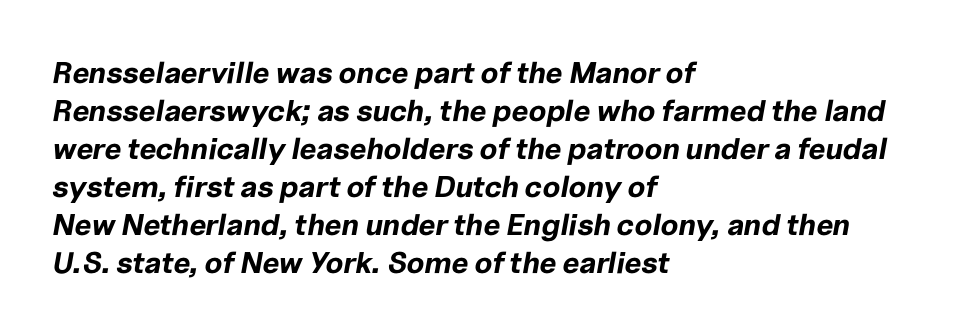
The image shows 30 px bold type, italic (leaning right); set left-aligned, normal line spacing (1.27x), normal letter spacing, not underlined; low stroke contrast and a medium x-height.
